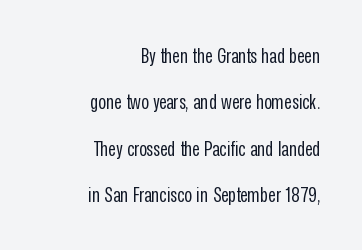
The image shows 21 px text type, upright; set right-aligned, loose line spacing (2.21x), normal letter spacing, not underlined.
